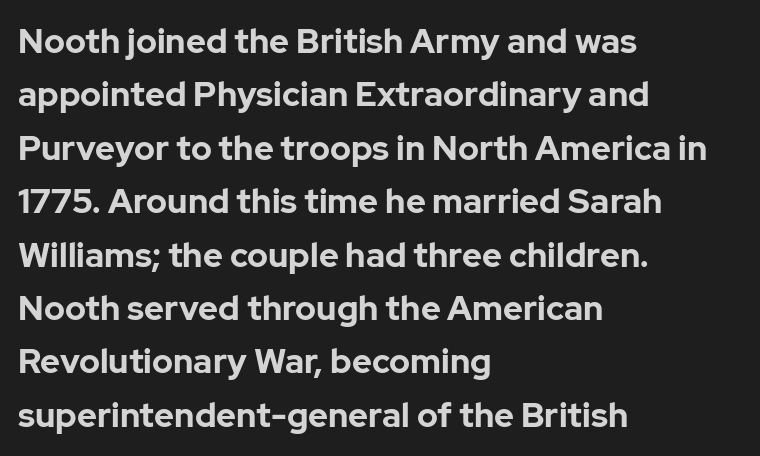
The letters advance in unequal steps, a hallmark of proportional type. Layout note: lines flush left. You can tell from the bare stems that sans-serif type was used. Beneath every word, the page is bare. Heft: maximum for text — a bold.
